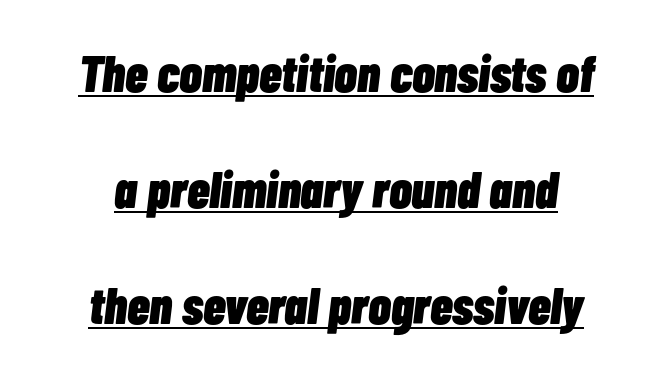
The image shows 51 px heavy, condensed type, italic (leaning right); set centered, loose line spacing (2.27x), normal letter spacing, underlined; low stroke contrast and a medium x-height.
